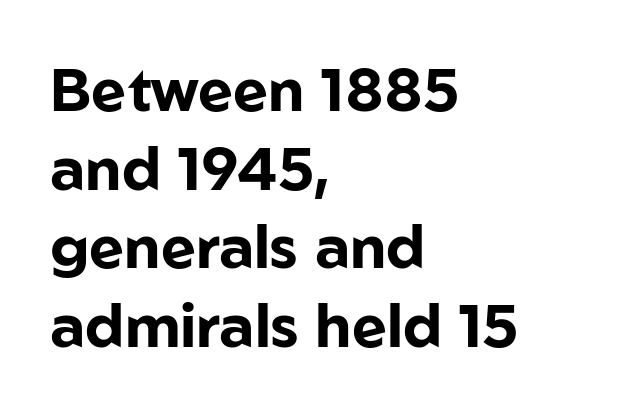
Q: Is the text bold? A: Yes.
Q: Is the text italic (slanted)? A: No, it is upright.
Q: Is the typeface a serif or a sans-serif typeface? A: Sans-serif.
Q: Is the text underlined? A: No.
Q: How is the paragraph aligned? A: Left-aligned.
Q: Is the spacing between letters normal or unusually wide? A: Normal.
Q: Is the spacing between lines tight, normal or loose? A: Normal.
Q: Width (condensed, normal, or wide)? A: Normal.
Q: Stroke contrast? A: Low.
Q: x-height? A: Medium.
Q: Monospaced? A: No.
